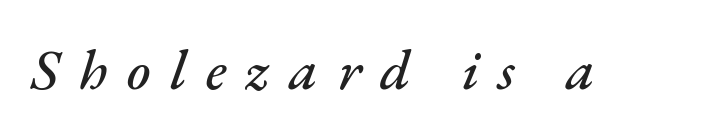
Q: Is the text italic (slanted)? A: Yes, it leans right by about 17 degrees.
Q: Is the text underlined? A: No.
Q: Is the spacing between letters normal or unusually wide? A: Unusually wide.
Q: Width (condensed, normal, or wide)? A: Normal.
Q: Stroke contrast? A: Medium.
Q: x-height? A: Small.
Q: Monospaced? A: No.
